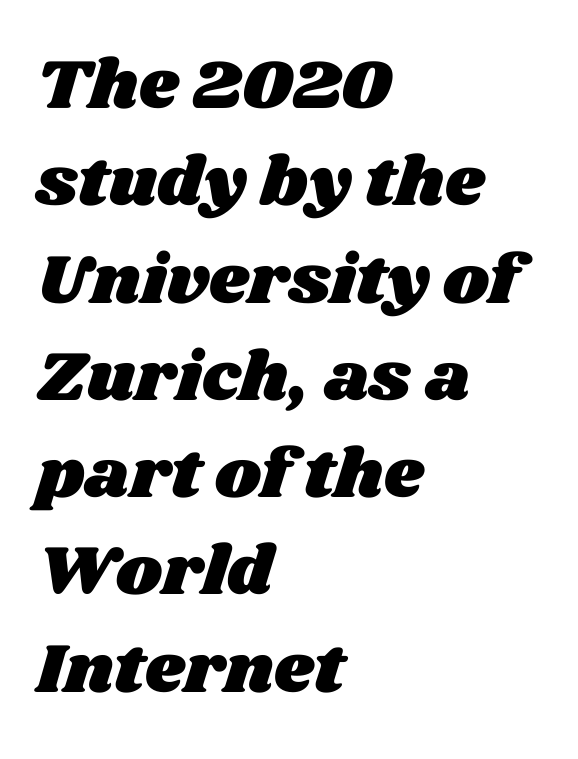
Q: Is the text underlined? A: No.
Q: How is the paragraph aligned? A: Left-aligned.
Q: Is the spacing between letters normal or unusually wide? A: Normal.
Q: Is the spacing between lines tight, normal or loose? A: Normal.
Q: Width (condensed, normal, or wide)? A: Wide.
Q: Stroke contrast? A: Medium.
Q: x-height? A: Large.
Q: Monospaced? A: No.
